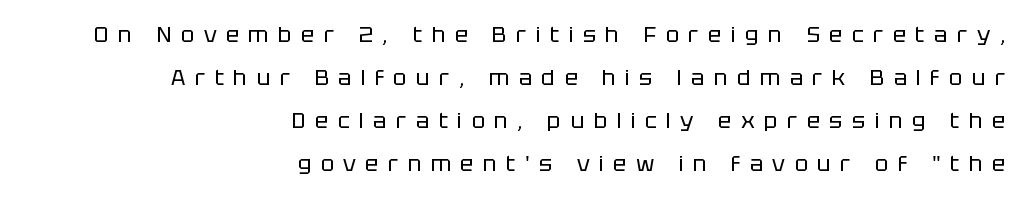
The line-height multiplier appears high, well above default. Quick note: not italic, upright. The strokes carry an ordinary text weight at most. This sample is right-justified, so line beginnings fall wherever the words allow. Descender tails drop into unmarked territory.
